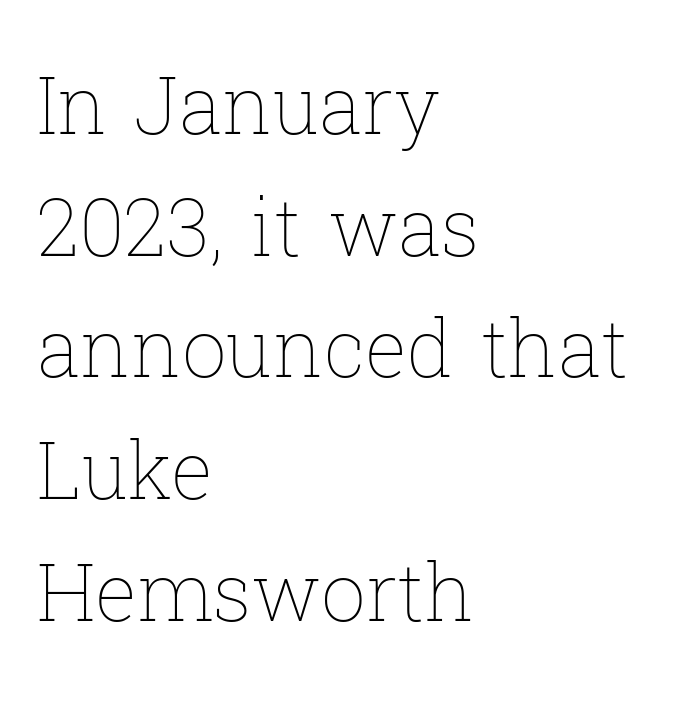
The face used here is rendered with its standard letterfit. The letters advance in unequal steps, a hallmark of proportional type. The space beneath each line is pristine and unruled. Leftover space on each line is placed entirely after the last word. Ordinary non-slanted type is in use. Unbolded letterforms with no extra heft.
